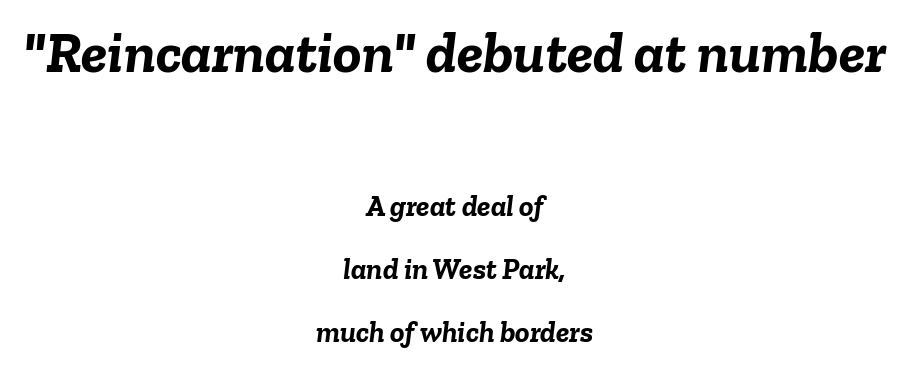
Q: Is the text bold? A: Yes.
Q: Is the text italic (slanted)? A: Yes, it leans right by about 6 degrees.
Q: Is the text underlined? A: No.
Q: How is the paragraph aligned? A: Centered.
Q: Is the spacing between letters normal or unusually wide? A: Normal.
Q: Is the spacing between lines tight, normal or loose? A: Loose.
Q: Which block of text is set in a larger size, the first (top) or the second (bottom)? A: The first (top) one.
Q: Width (condensed, normal, or wide)? A: Normal.
Q: Stroke contrast? A: Low.
Q: x-height? A: Medium.
Q: Monospaced? A: No.
